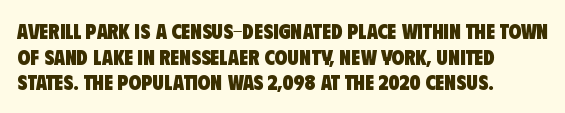
The image shows 21 px bold type; set left-aligned, line spacing 1.22x, normal letter spacing, not underlined.
